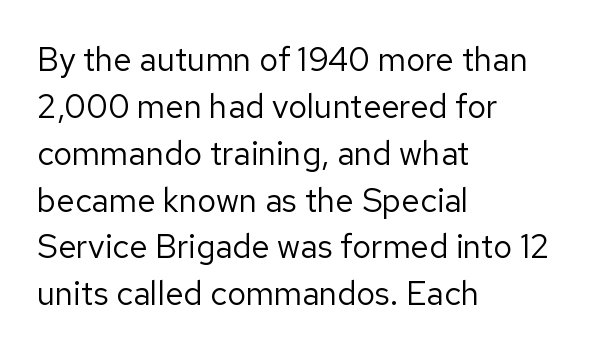
The image shows 33 px regular-weight sans-serif type, upright; set left-aligned, normal line spacing (1.42x), normal letter spacing, not underlined; low stroke contrast and a medium x-height.
